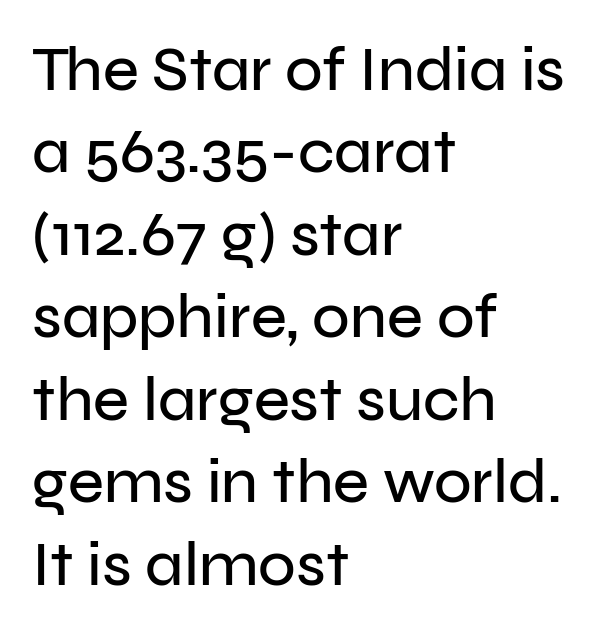
Do the characters align in a grid? No, the font is proportional. The letters stand upright; this is a roman face. Summary of vertical rhythm: regular, with standard interline spacing. Note: no serifs on the glyphs. Standard letterfit; no display-style spreading of the glyphs. Compared with a centered layout, this one pins lines to the left instead.
